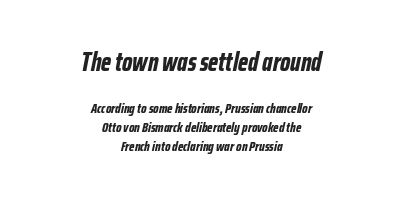
Is the type bold? Yes — the strokes are clearly thick and heavy. Characters follow at the spacing the type designer built in. The paragraph has two soft edges and a firm central axis. Character size in the leading block exceeds that of the trailing block.
